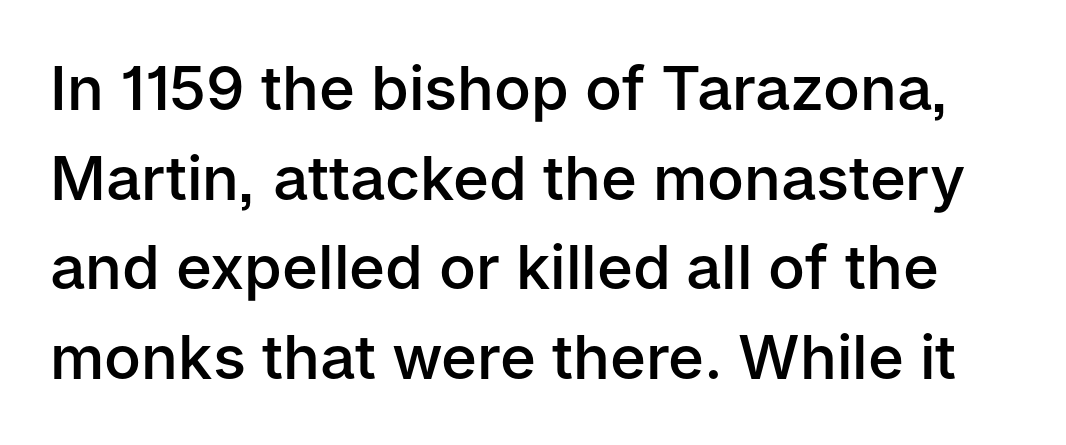
Horizontal bands of white between lines are of average thickness. Check the space under the baseline: it is left empty. This is the regular roman posture of the typeface. This sample has the flowing, uneven cadence of proportional lettering. Set as a demibold, roughly 600 on the weight scale.
